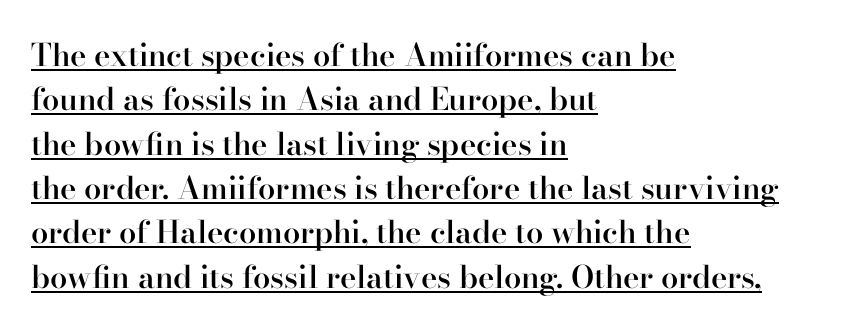
{"serif": "yes", "italic": "no", "bold": "semi", "weight": "semibold", "width": "normal", "stroke_contrast": "high", "x_height": "small", "monospaced": "no", "underline": "yes", "align": "left", "line_spacing": "normal", "line_spacing_ratio": 1.43, "letter_spacing": "normal", "letter_spacing_em": 0.0, "glyph_px": 31}
